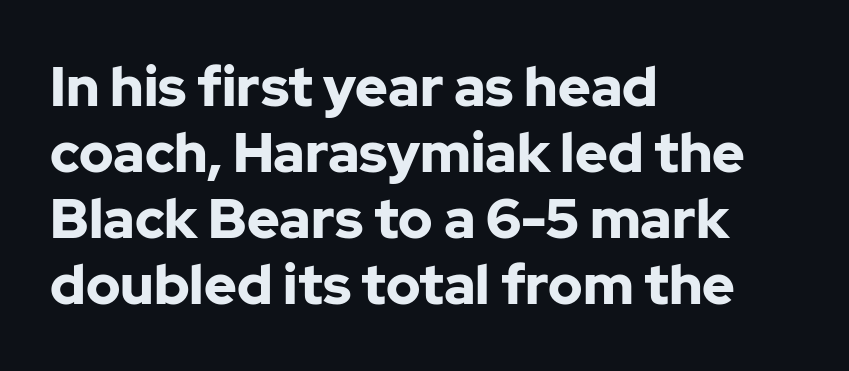
The image shows 55 px bold sans-serif type, upright; set left-aligned, line spacing 1.2x, normal letter spacing, not underlined; low stroke contrast and a medium x-height.
